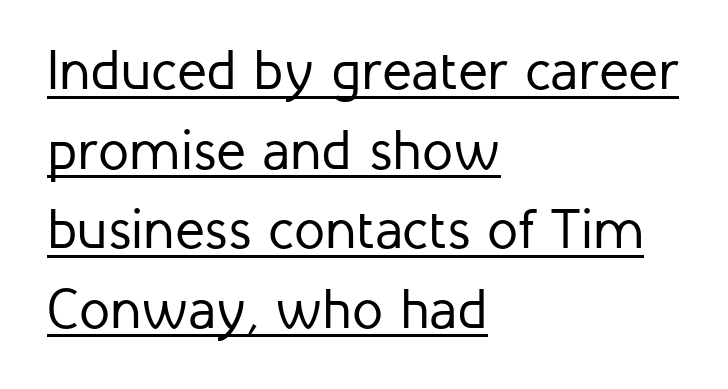
The lines in this sample share a left origin and differ only in where they stop. Nope, not italic — everything's standing straight. The letters advance in unequal steps, a hallmark of proportional type. The vertical gap from one line to the next is medium. To sum up the face: it is a sans, with no serifs. Stroke mass is kept to a normal reading level or below.
